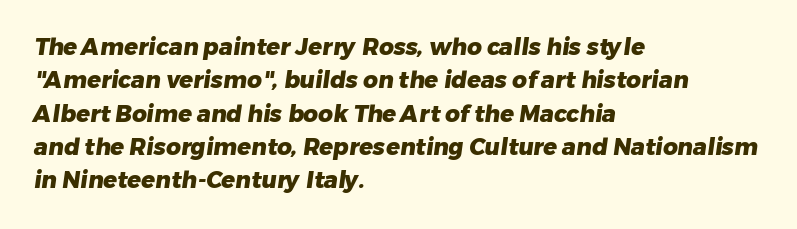
{"bold": "yes", "underline": "no", "align": "left", "line_spacing": "normal", "line_spacing_ratio": 1.45, "letter_spacing": "normal", "letter_spacing_em": 0.0, "glyph_px": 23}
